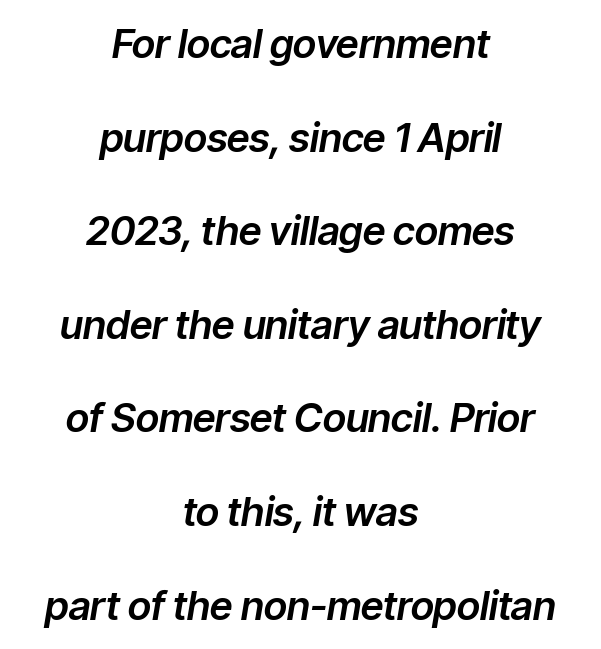
{"italic": "yes", "lean": "right", "slant_degrees": 9, "width": "normal", "stroke_contrast": "low", "x_height": "medium", "monospaced": "no", "underline": "no", "align": "center", "line_spacing": "loose", "line_spacing_ratio": 2.34, "letter_spacing": "normal", "letter_spacing_em": 0.0, "glyph_px": 40}
